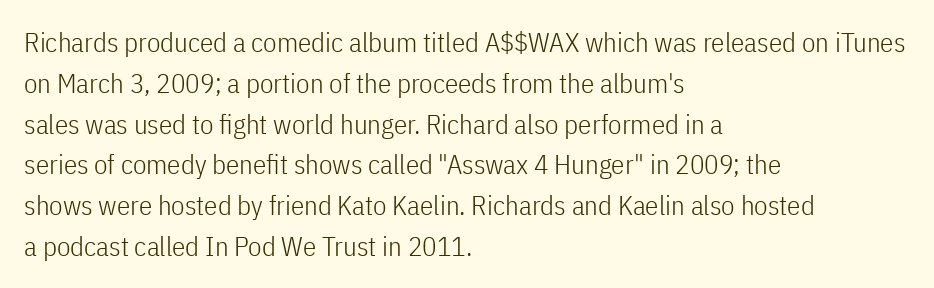
The passage shown stacks its lines at a standard gap. Plain, unruled lines of type. Summary of weight: not heavy and not bold. The rendering keeps characters at their native spacing. Notice how the stems are strictly vertical — no italics here.
